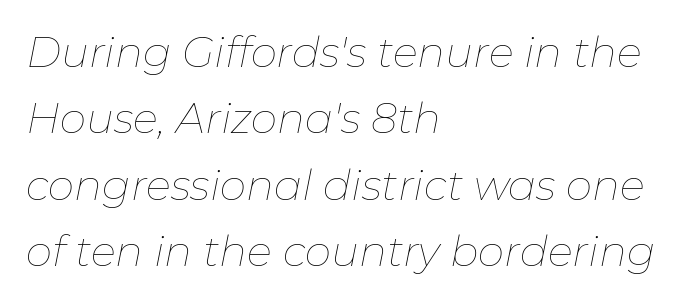
The image shows 42 px thin type, italic (leaning right); set left-aligned, normal line spacing (1.58x), normal letter spacing, not underlined; low stroke contrast and a medium x-height.
